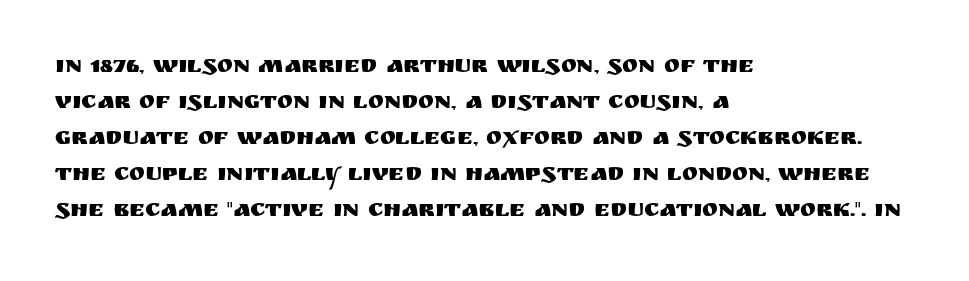
Q: Is the text italic (slanted)? A: No, it is upright.
Q: Is the text underlined? A: No.
Q: How is the paragraph aligned? A: Left-aligned.
Q: Is the spacing between letters normal or unusually wide? A: Normal.
Q: Is the spacing between lines tight, normal or loose? A: Normal.
